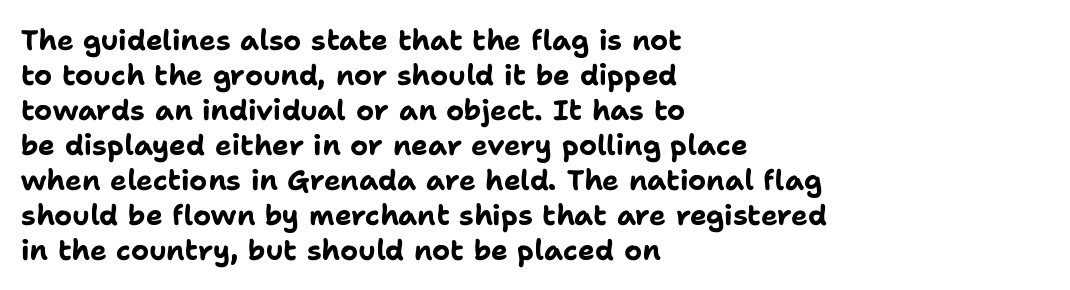
Q: Is the text bold? A: Yes.
Q: Is the text italic (slanted)? A: No, it is upright.
Q: Is the typeface a serif or a sans-serif typeface? A: Sans-serif.
Q: Is the text underlined? A: No.
Q: How is the paragraph aligned? A: Left-aligned.
Q: Is the spacing between letters normal or unusually wide? A: Normal.
Q: Is the spacing between lines tight, normal or loose? A: Normal.
Q: Width (condensed, normal, or wide)? A: Normal.
Q: Stroke contrast? A: Low.
Q: x-height? A: Medium.
Q: Monospaced? A: No.
